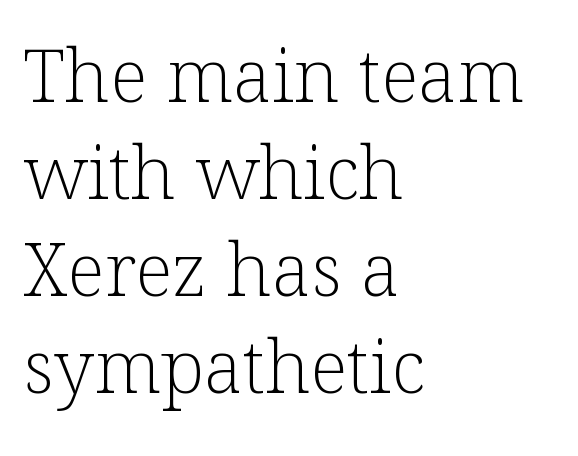
{"serif": "yes", "italic": "no", "bold": "no", "weight": "light", "width": "normal", "stroke_contrast": "low", "x_height": "medium", "monospaced": "no", "underline": "no", "align": "left", "line_spacing": "normal", "line_spacing_ratio": 1.31, "letter_spacing": "normal", "letter_spacing_em": 0.0, "glyph_px": 74}
